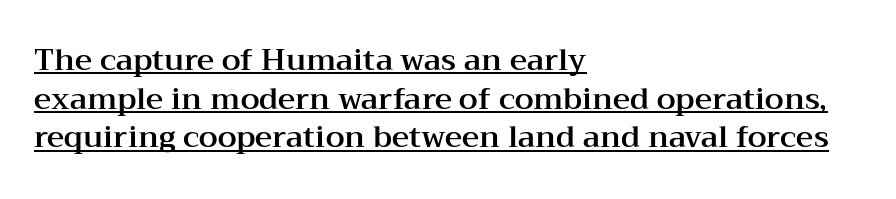
Honestly, the row spacing looks completely unremarkable. Serifs: yes, visible at the terminals of the letterforms. Do the letters lean? They stand straight. Observe the ordinary spacing: letters are neighbours, not strangers.
